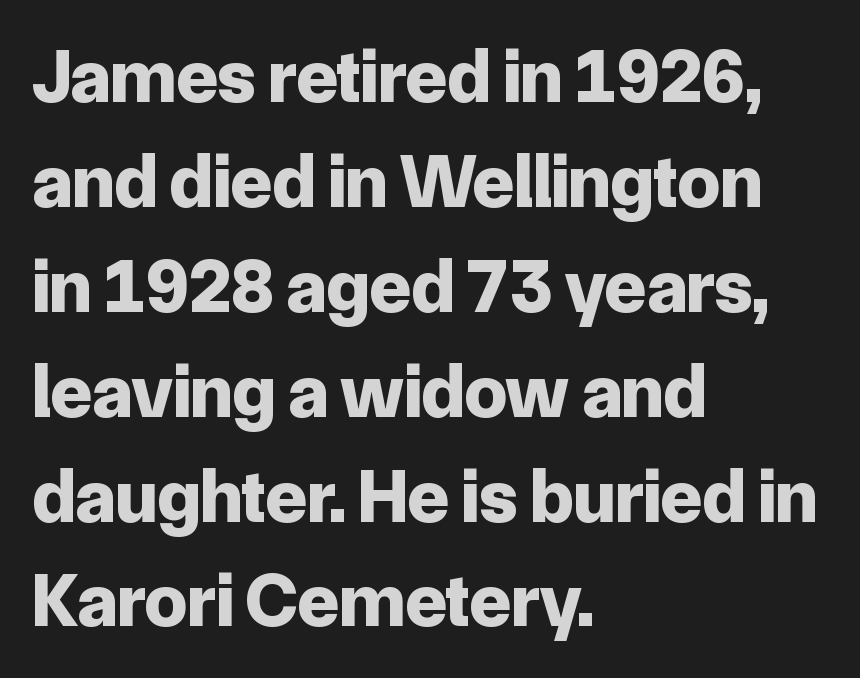
{"serif": "no", "italic": "no", "bold": "yes", "weight": "bold", "width": "normal", "stroke_contrast": "low", "x_height": "medium", "monospaced": "no", "underline": "no", "align": "left", "line_spacing": "normal", "line_spacing_ratio": 1.38, "letter_spacing": "normal", "letter_spacing_em": 0.0, "glyph_px": 76}
